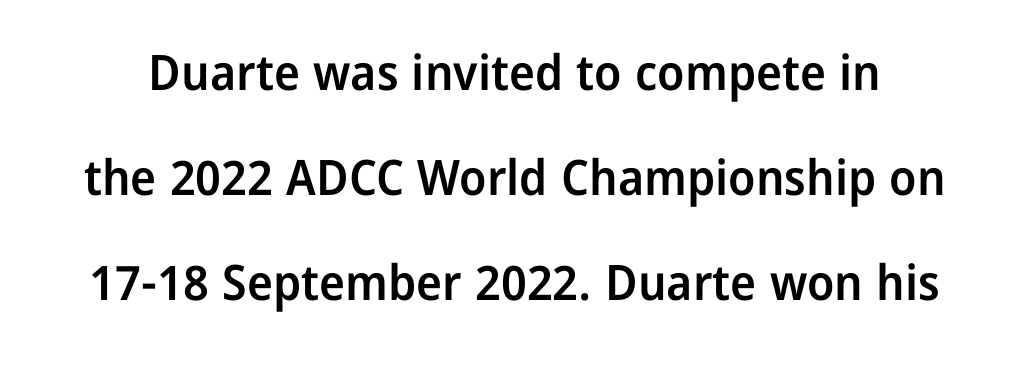
Summary of vertical rhythm: relaxed, with wide interline spacing. The gaps between neighbouring characters are ordinary and unremarkable. The passage shown is not underscored anywhere. Do the letters lean? They stand straight. Looks like regular typesetting: each glyph gets only the width it needs. What weight is shown? A semibold, between regular and bold.
